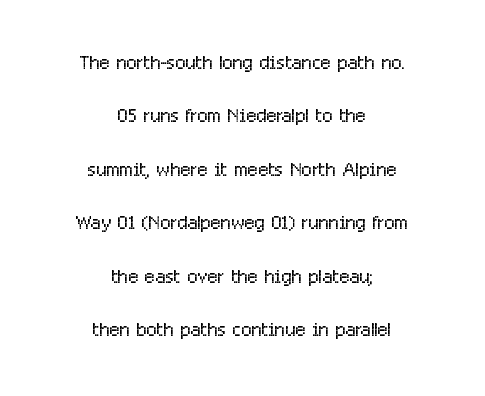
{"italic": "no", "bold": "no", "underline": "no", "align": "center", "line_spacing": "loose", "line_spacing_ratio": 1.98, "letter_spacing": "normal", "letter_spacing_em": 0.0, "glyph_px": 27}
